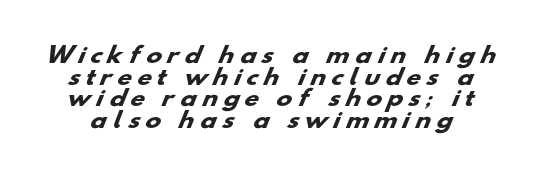
Q: Is the text bold? A: Yes.
Q: Is the text underlined? A: No.
Q: Is the spacing between letters normal or unusually wide? A: Unusually wide.
Q: Is the spacing between lines tight, normal or loose? A: Tight.
